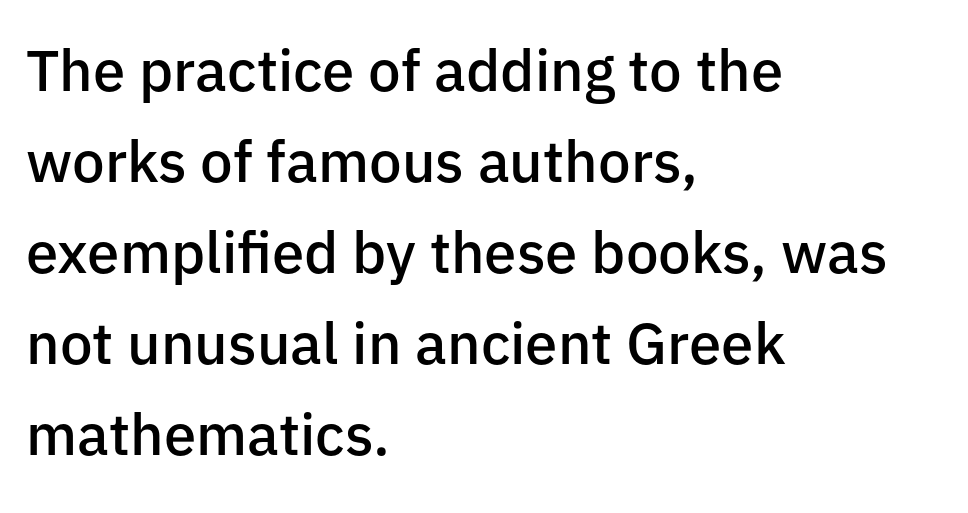
{"serif": "no", "italic": "no", "bold": "semi", "weight": "semibold", "width": "normal", "stroke_contrast": "low", "x_height": "medium", "monospaced": "no", "underline": "no", "align": "left", "line_spacing": "normal", "line_spacing_ratio": 1.57, "letter_spacing": "normal", "letter_spacing_em": 0.0, "glyph_px": 58}
